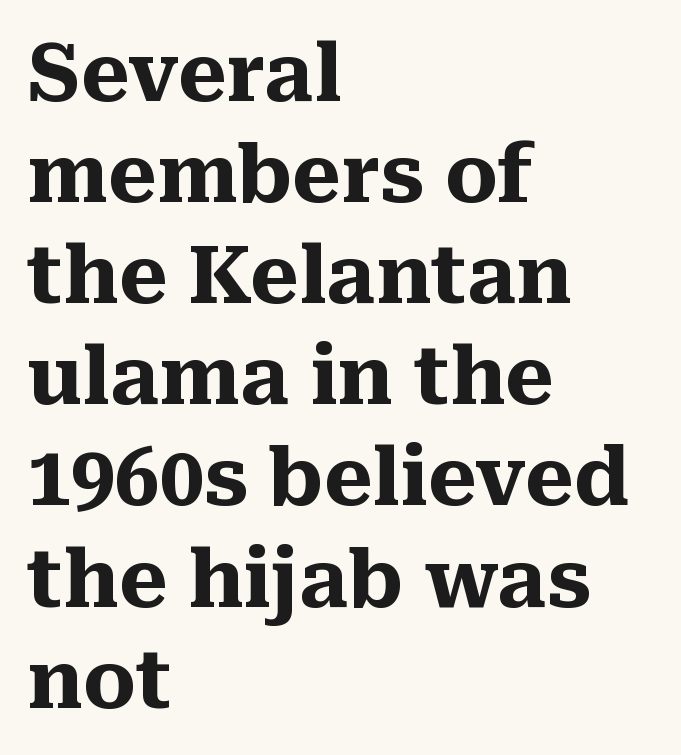
Summary of vertical rhythm: regular, with standard interline spacing. In CSS terms this would be text-align: left. Is this a sans? No — the strokes have serifs. Typesetter's note: full bold, strokes at maximum text heaviness. Short note: letters normally spaced.
